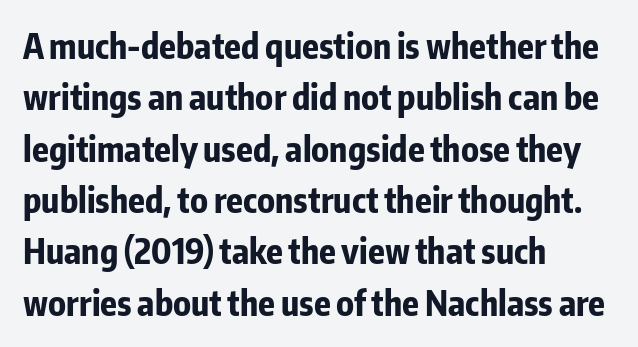
{"serif": "no", "italic": "no", "bold": "yes", "weight": "bold", "width": "condensed", "stroke_contrast": "low", "x_height": "medium", "monospaced": "no", "underline": "no", "align": "left", "line_spacing": "normal", "line_spacing_ratio": 1.51, "letter_spacing": "normal", "letter_spacing_em": 0.0, "glyph_px": 34}
